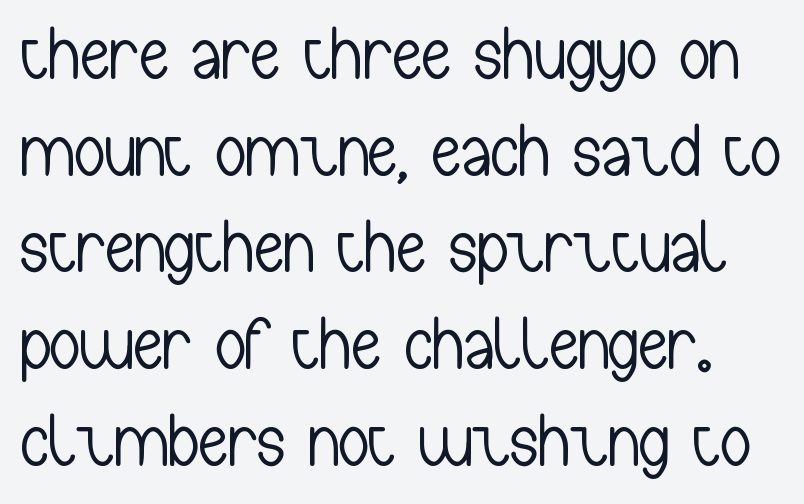
{"serif": "no", "italic": "no", "bold": "no", "weight": "light", "width": "condensed", "stroke_contrast": "low", "x_height": "medium", "monospaced": "no", "underline": "no", "line_spacing": "normal", "line_spacing_ratio": 1.29, "letter_spacing": "normal", "letter_spacing_em": 0.0, "glyph_px": 75}
